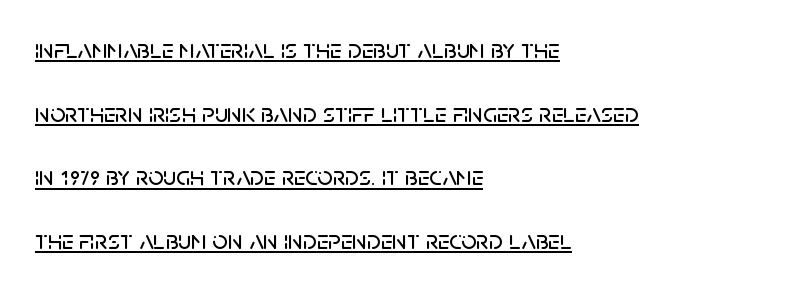
The image shows 27 px text type, upright; set left-aligned, loose line spacing (2.36x), normal letter spacing, underlined.
